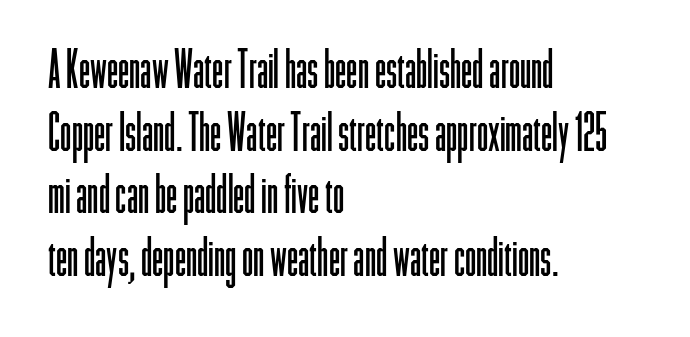
The image shows 51 px light, condensed sans-serif type, upright; set left-aligned, line spacing 1.23x, normal letter spacing, not underlined; low stroke contrast and a medium x-height.
